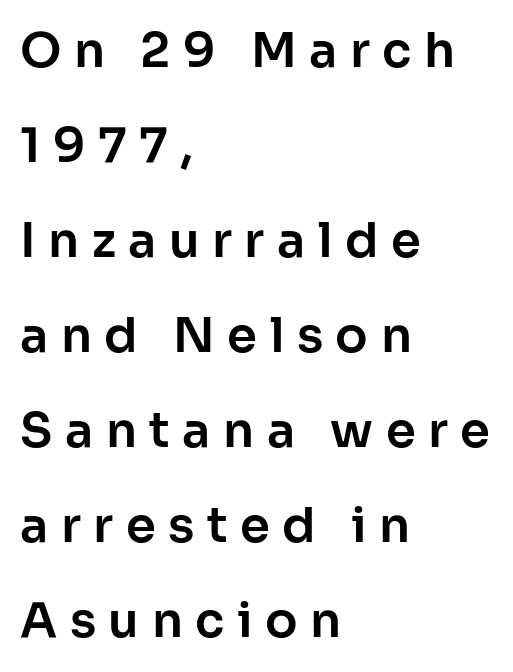
The image shows 48 px sans-serif type, upright; set left-aligned, loose line spacing (1.98x), unusually wide letter spacing (+0.26 em), not underlined; low stroke contrast and a medium x-height.
